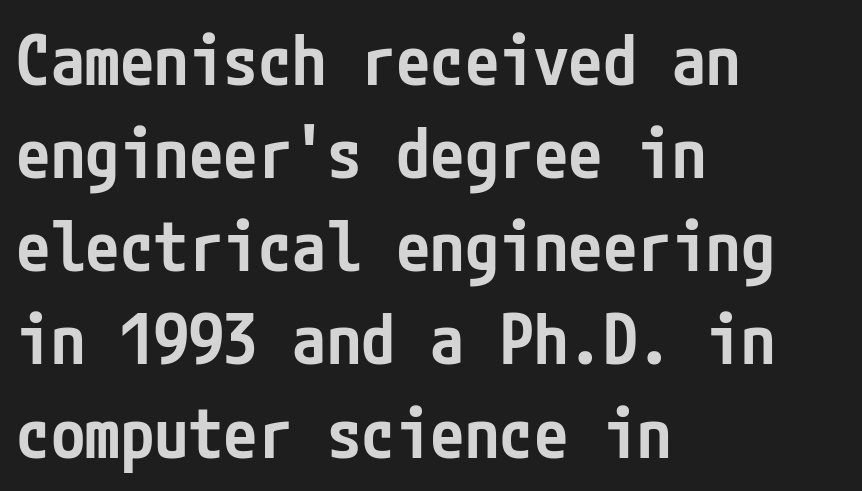
{"serif": "no", "italic": "no", "bold": "semi", "weight": "semibold", "width": "condensed", "stroke_contrast": "low", "x_height": "medium", "underline": "no", "align": "left", "line_spacing": "normal", "line_spacing_ratio": 1.35, "letter_spacing": "normal", "letter_spacing_em": 0.0, "glyph_px": 69}
